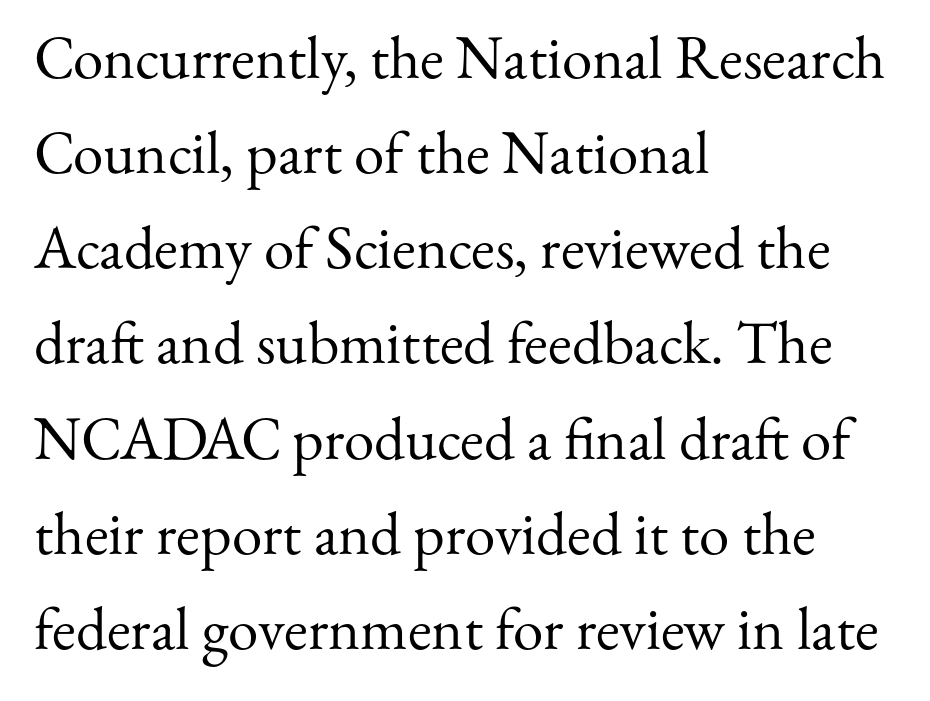
These lines are rendered in a variable-pitch font. Rendered with straight, roman letterforms. Caption: standard tracking, unaltered. These lines stack with their left ends in a neat column. Typographically, this falls in the serif category.
